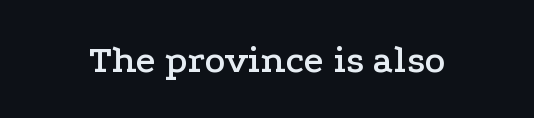
The font's upright variant was chosen for this text. The letters advance in unequal steps, a hallmark of proportional type. No word sits above an underline. Default kerning and tracking; the words read as compact shapes.
